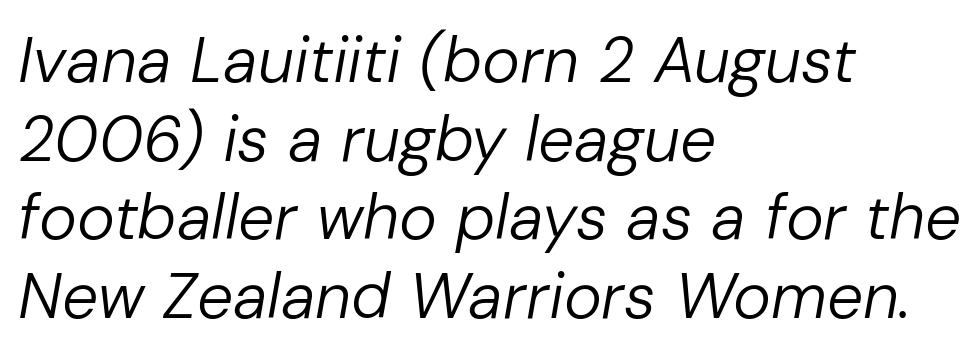
{"italic": "yes", "lean": "right", "slant_degrees": 10, "bold": "no", "weight": "regular", "width": "normal", "stroke_contrast": "low", "x_height": "medium", "monospaced": "no", "underline": "no", "align": "left", "line_spacing_ratio": 1.23, "letter_spacing": "normal", "letter_spacing_em": 0.0, "glyph_px": 64}
